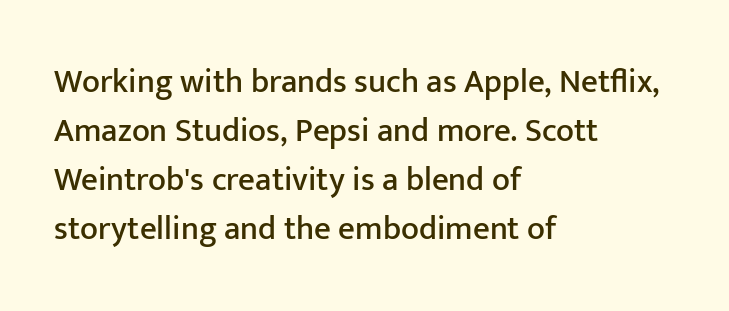
The image shows 33 px sans-serif type, upright; set left-aligned, normal line spacing (1.48x), normal letter spacing, not underlined; low stroke contrast and a medium x-height.
